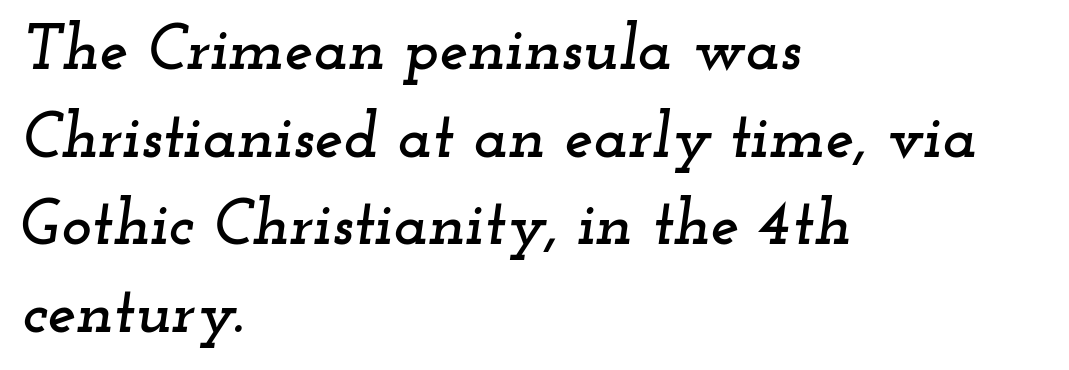
{"serif": "yes", "italic": "yes", "lean": "right", "slant_degrees": 12, "width": "wide", "stroke_contrast": "low", "x_height": "small", "monospaced": "no", "underline": "no", "align": "left", "line_spacing": "normal", "line_spacing_ratio": 1.37, "letter_spacing": "normal", "letter_spacing_em": 0.0, "glyph_px": 64}
